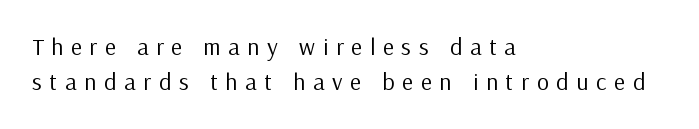
{"italic": "no", "bold": "no", "underline": "no", "align": "left", "line_spacing": "normal", "line_spacing_ratio": 1.44, "letter_spacing": "wide", "letter_spacing_em": 0.32, "glyph_px": 24}
